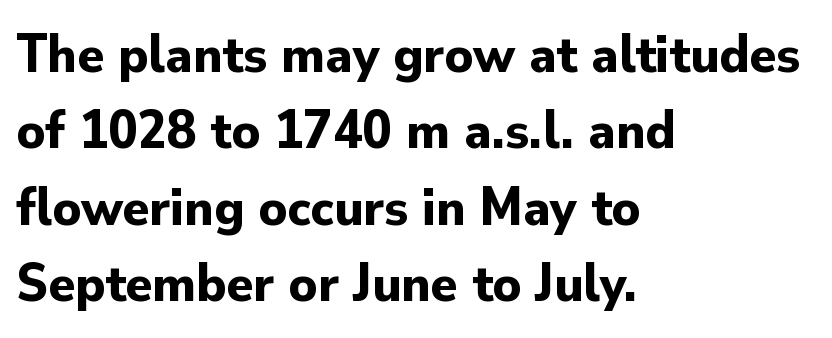
The image shows 55 px bold sans-serif type, upright; set left-aligned, normal line spacing (1.39x), normal letter spacing, not underlined; low stroke contrast and a small x-height.
